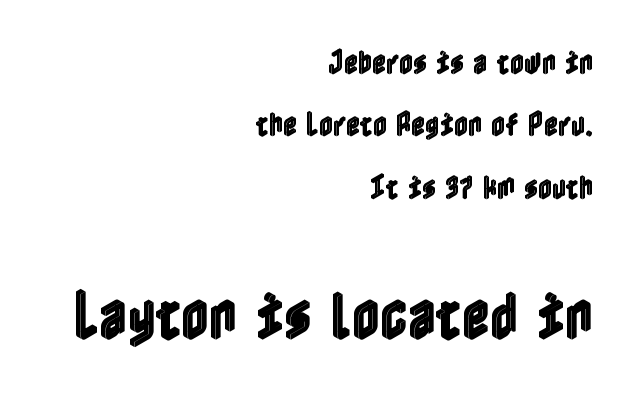
The image shows 54 px condensed type, upright; set right-aligned, loose line spacing (2.31x), normal letter spacing, not underlined; the second (bottom) block is 2.0x larger; a medium x-height.
